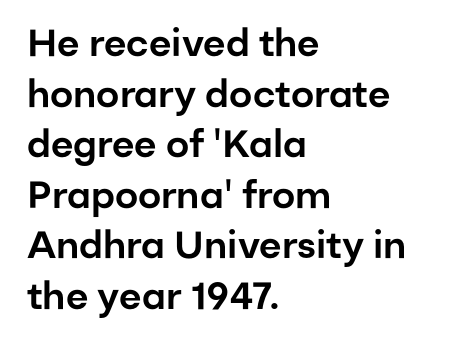
{"serif": "no", "italic": "no", "width": "normal", "stroke_contrast": "low", "x_height": "medium", "monospaced": "no", "underline": "no", "align": "left", "line_spacing": "normal", "line_spacing_ratio": 1.33, "letter_spacing": "normal", "letter_spacing_em": 0.0, "glyph_px": 38}
